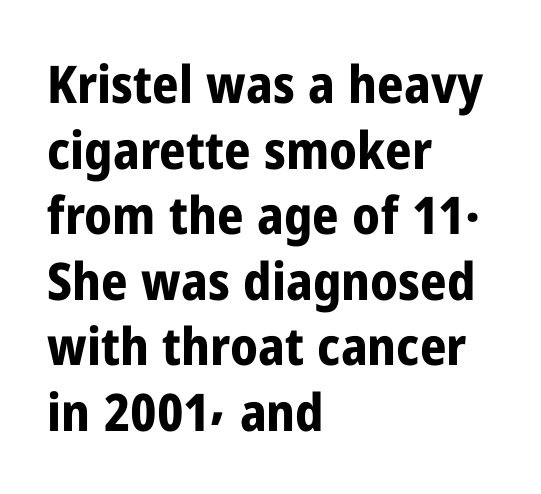
Q: Is the text bold? A: Yes.
Q: Is the text italic (slanted)? A: No, it is upright.
Q: Is the typeface a serif or a sans-serif typeface? A: Sans-serif.
Q: Is the text underlined? A: No.
Q: How is the paragraph aligned? A: Left-aligned.
Q: Is the spacing between letters normal or unusually wide? A: Normal.
Q: Is the spacing between lines tight, normal or loose? A: Normal.
Q: Width (condensed, normal, or wide)? A: Condensed.
Q: Stroke contrast? A: Low.
Q: x-height? A: Medium.
Q: Monospaced? A: No.
